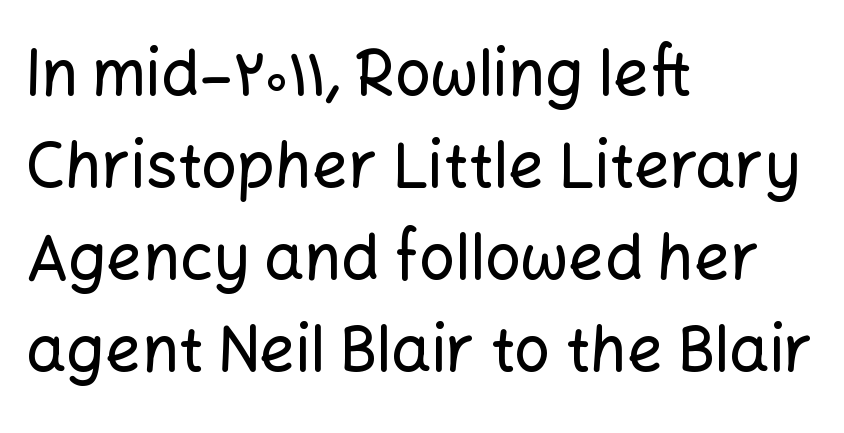
The face used here is proportionally spaced, like ordinary book or web type. Students, observe: this is what conventionally led text looks like. The font family rendered here belongs to the sans-serif group. The typesetter chose a ragged-right arrangement here. In terms of letterspacing, this is plain default setting. Do the letters lean? They stand straight.
